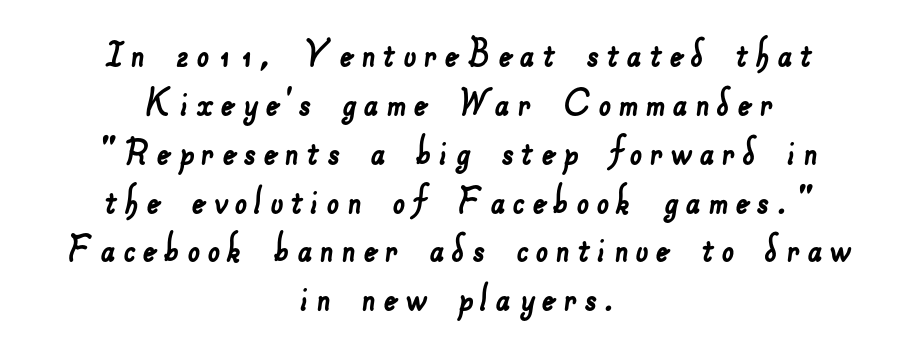
Do the characters align in a grid? No, the font is proportional. The compositor balanced each line on the midline. Unlike a traditional serif, this face leaves its strokes unadorned. Unmarked baselines from the first word to the last. If you measured baseline to baseline, you'd find a short distance.
